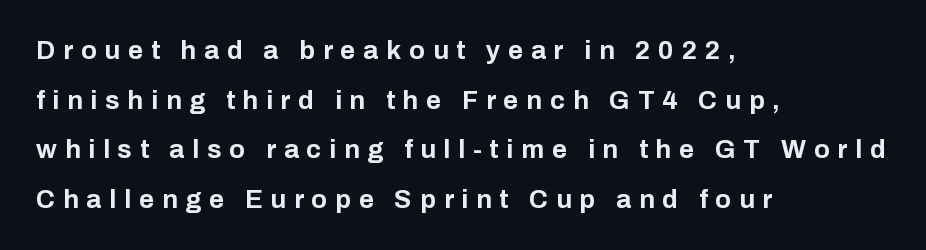
Q: Is the text bold? A: Yes.
Q: Is the text italic (slanted)? A: No, it is upright.
Q: Is the text underlined? A: No.
Q: How is the paragraph aligned? A: Left-aligned.
Q: Is the spacing between letters normal or unusually wide? A: Unusually wide.
Q: Is the spacing between lines tight, normal or loose? A: Loose.
